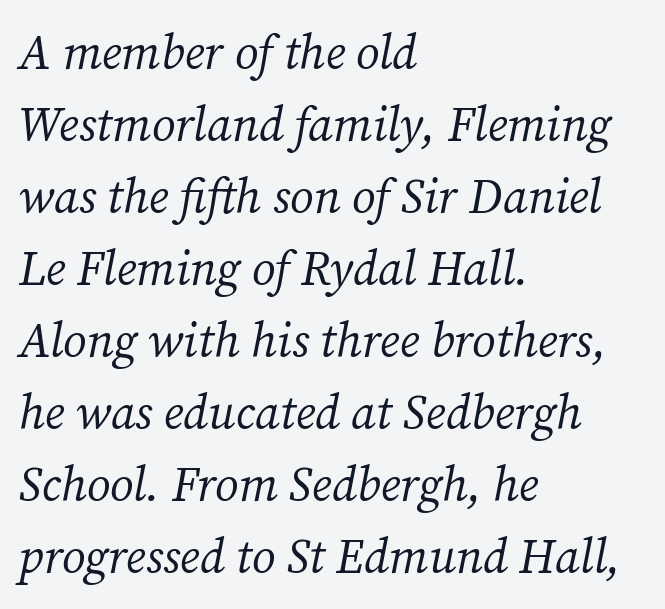
{"serif": "yes", "italic": "yes", "lean": "right", "slant_degrees": 12, "bold": "no", "weight": "regular", "width": "normal", "stroke_contrast": "medium", "x_height": "medium", "monospaced": "no", "underline": "no", "align": "left", "line_spacing": "normal", "line_spacing_ratio": 1.5, "letter_spacing": "normal", "letter_spacing_em": 0.0, "glyph_px": 48}
